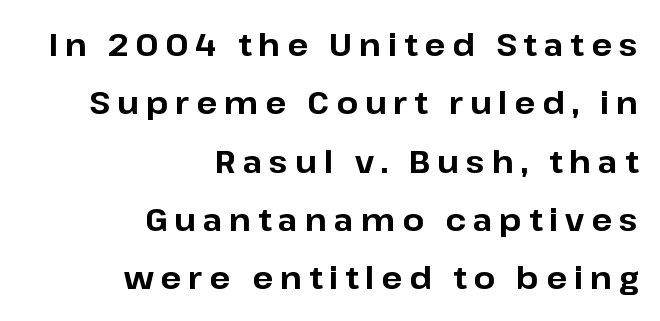
{"serif": "no", "italic": "no", "bold": "yes", "weight": "bold", "width": "normal", "stroke_contrast": "low", "x_height": "medium", "monospaced": "no", "underline": "no", "align": "right", "line_spacing_ratio": 1.88, "letter_spacing": "wide", "letter_spacing_em": 0.22, "glyph_px": 31}
